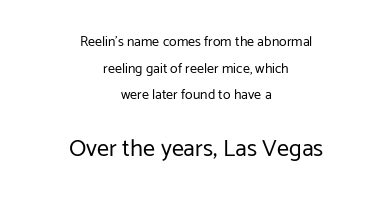
The image shows 24 px text type, upright; set centered, loose line spacing (1.91x), normal letter spacing, not underlined; the second (bottom) block is 1.71x larger.
